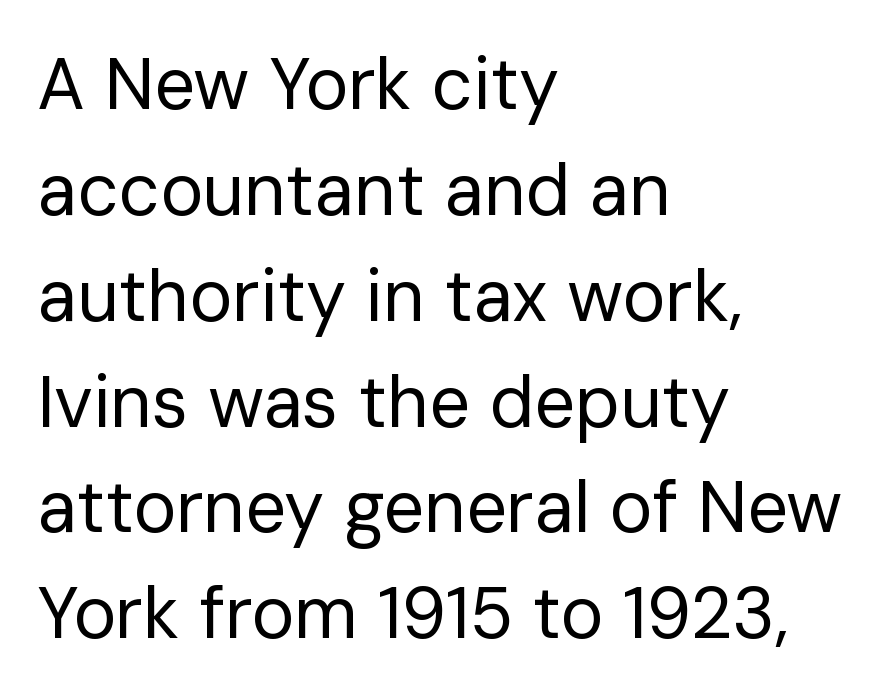
{"serif": "no", "italic": "no", "bold": "no", "weight": "regular", "width": "normal", "stroke_contrast": "low", "x_height": "medium", "monospaced": "no", "underline": "no", "align": "left", "line_spacing": "normal", "line_spacing_ratio": 1.47, "letter_spacing": "normal", "letter_spacing_em": 0.0, "glyph_px": 72}
